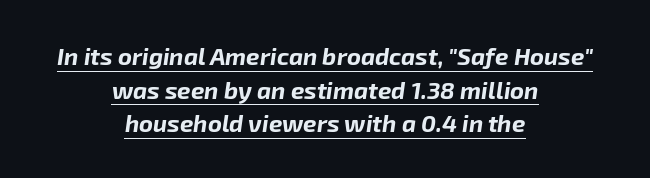
The image shows 24 px bold type, italic (leaning right); set centered, normal line spacing (1.4x), normal letter spacing, underlined.
